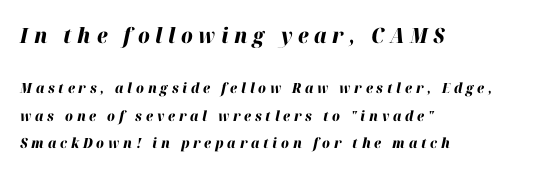
Q: Is the text bold? A: Yes.
Q: Is the text italic (slanted)? A: Yes, it leans right by about 12 degrees.
Q: Is the text underlined? A: No.
Q: How is the paragraph aligned? A: Left-aligned.
Q: Is the spacing between letters normal or unusually wide? A: Unusually wide.
Q: Is the spacing between lines tight, normal or loose? A: Loose.
Q: Which block of text is set in a larger size, the first (top) or the second (bottom)? A: The first (top) one.
